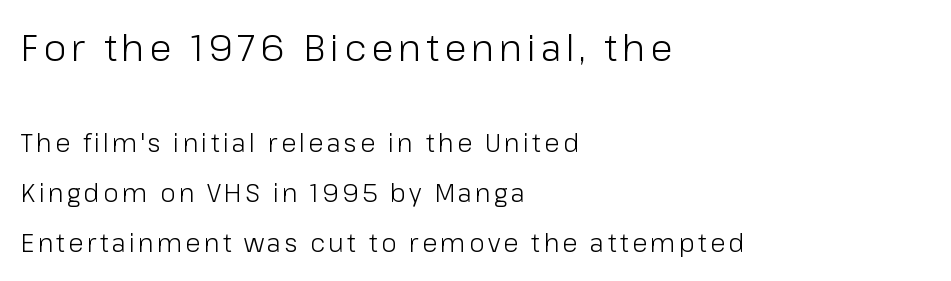
A typesetter would call this leading open, well beyond the default. Typographically, this falls in the sans-serif category. The lettering holds an erect, upright posture throughout. Each row of text sits above clean, open space.
